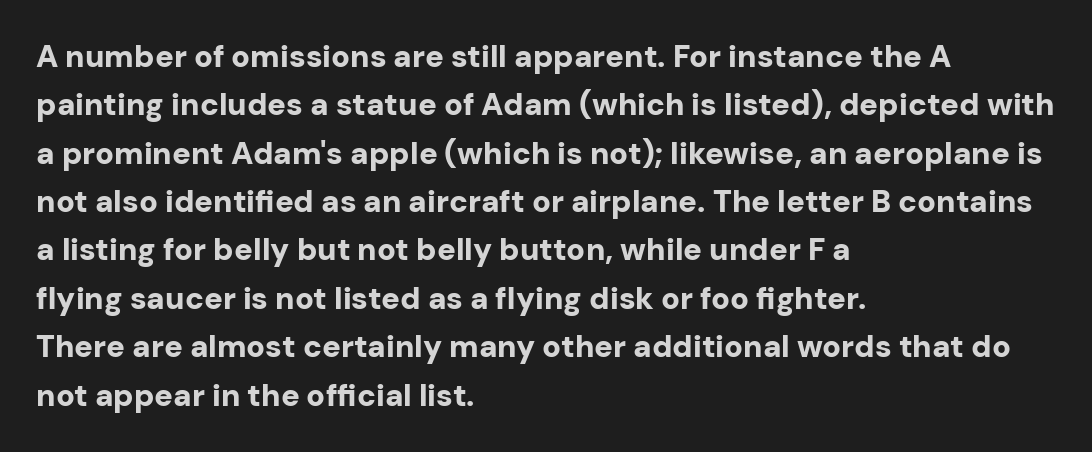
Is this a sans? Yes — the strokes have no serifs. Which margin do the lines hug? The left one — the right edge is uneven. Look at the tracking — it's just the regular setting, nothing added. Has an underline been added? It has not. Each glyph is drawn with heavy, bold strokes. Tall strokes in this sample are plumb rather than angled.
